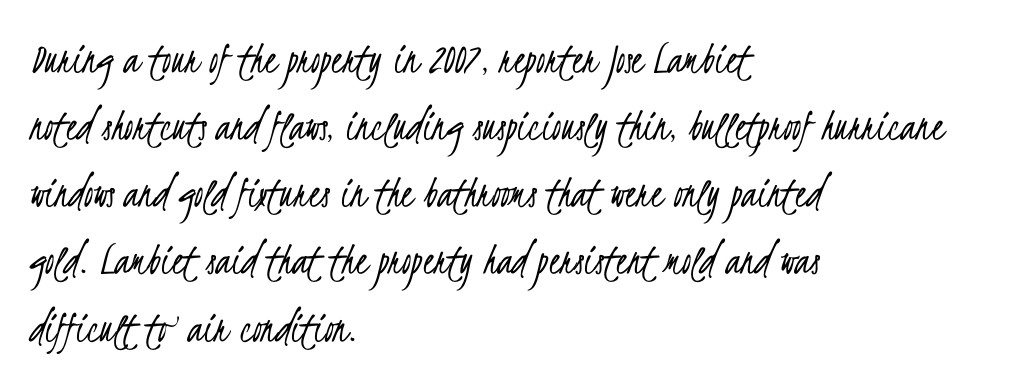
{"serif": "no", "bold": "no", "weight": "light", "width": "condensed", "stroke_contrast": "low", "x_height": "small", "monospaced": "no", "underline": "no", "align": "left", "line_spacing": "normal", "line_spacing_ratio": 1.46, "letter_spacing": "normal", "letter_spacing_em": 0.0, "glyph_px": 46}
